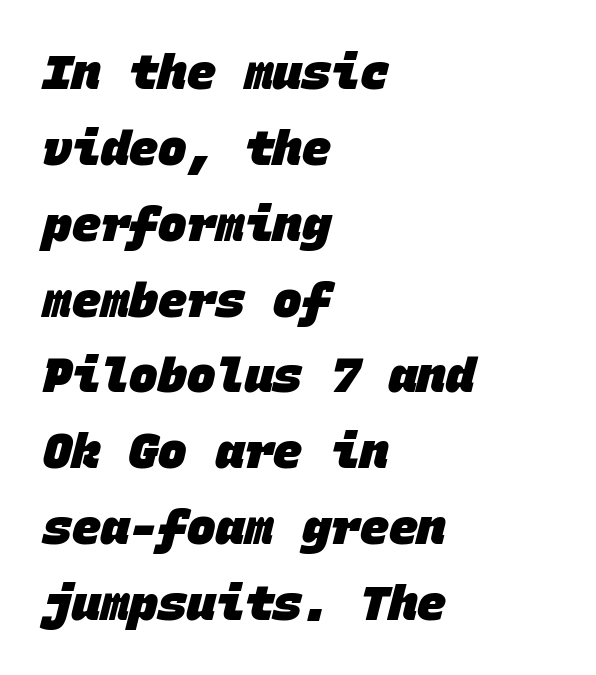
Q: Is the text bold? A: Yes.
Q: Is the typeface a serif or a sans-serif typeface? A: Sans-serif.
Q: Is the text underlined? A: No.
Q: How is the paragraph aligned? A: Left-aligned.
Q: Is the spacing between letters normal or unusually wide? A: Normal.
Q: Is the spacing between lines tight, normal or loose? A: Normal.
Q: Width (condensed, normal, or wide)? A: Normal.
Q: Stroke contrast? A: Low.
Q: x-height? A: Large.
Q: Monospaced? A: Yes.
